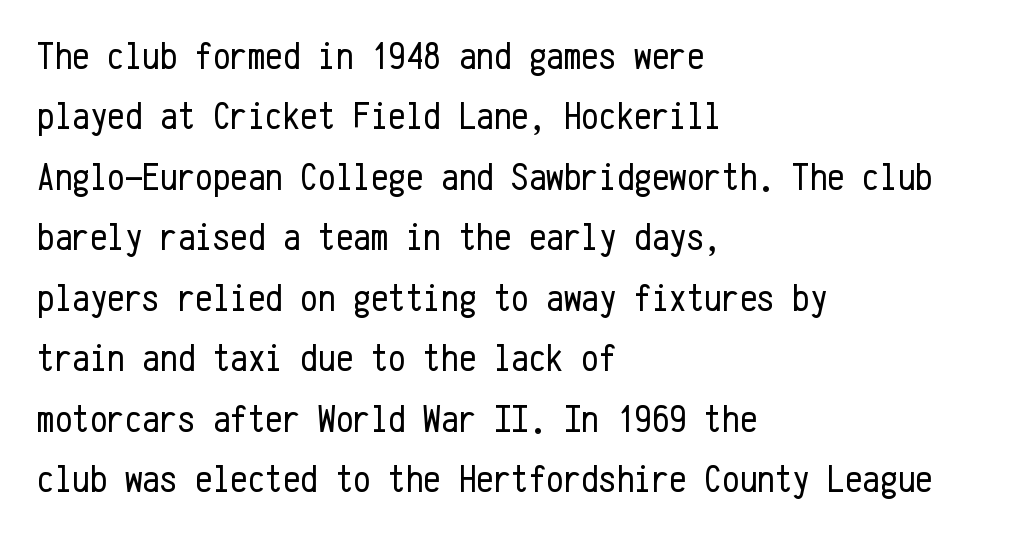
The image shows 39 px regular-weight, condensed sans-serif type, upright, monospaced; set left-aligned, normal line spacing (1.55x), normal letter spacing, not underlined; low stroke contrast and a medium x-height.
